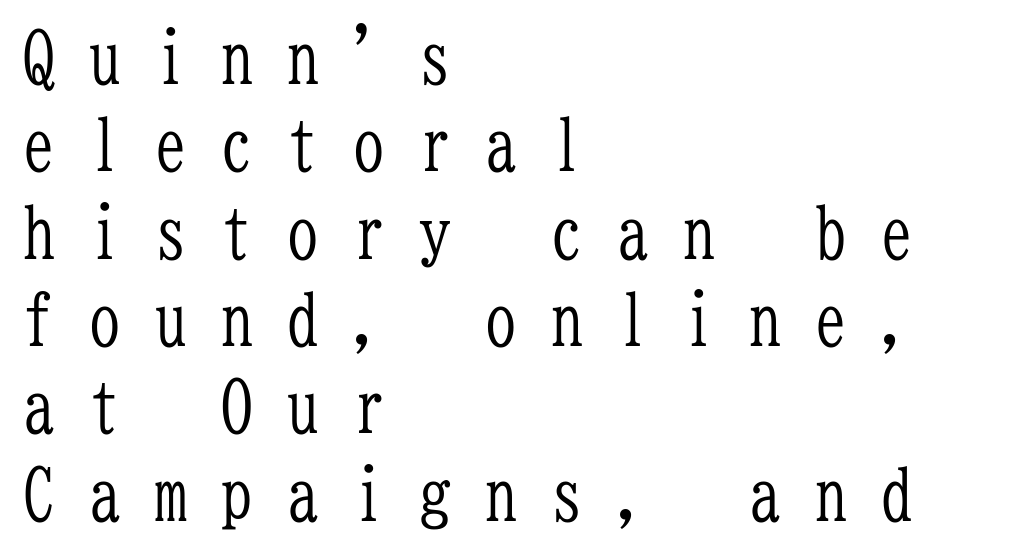
Q: Is the text bold? A: No.
Q: Is the text italic (slanted)? A: No, it is upright.
Q: Is the typeface a serif or a sans-serif typeface? A: Serif.
Q: Is the text underlined? A: No.
Q: How is the paragraph aligned? A: Left-aligned.
Q: Is the spacing between letters normal or unusually wide? A: Unusually wide.
Q: Width (condensed, normal, or wide)? A: Condensed.
Q: Stroke contrast? A: Low.
Q: x-height? A: Medium.
Q: Monospaced? A: Yes.
